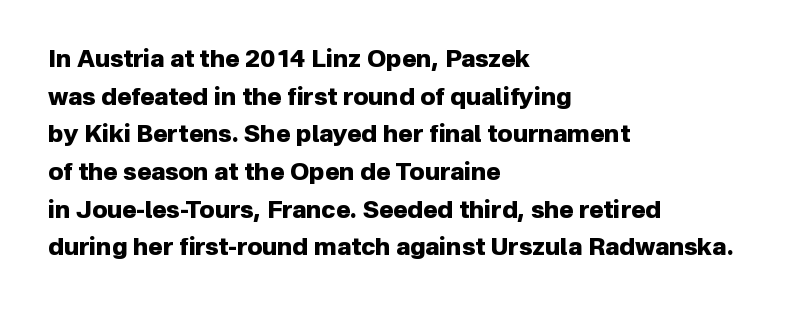
Heavy, bold letterforms. Quick note: underline off. The space between consecutive lines is moderate. This is roman type, the default non-slanted kind. The compositor pushed each line to the left boundary.
